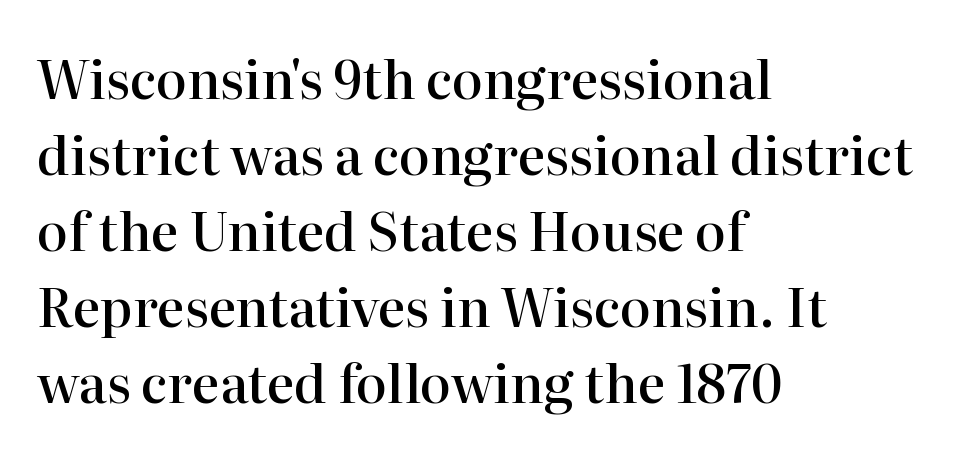
Q: Is the text bold? A: Semi-bold.
Q: Is the text italic (slanted)? A: No, it is upright.
Q: Is the typeface a serif or a sans-serif typeface? A: Serif.
Q: Is the text underlined? A: No.
Q: How is the paragraph aligned? A: Left-aligned.
Q: Is the spacing between letters normal or unusually wide? A: Normal.
Q: Is the spacing between lines tight, normal or loose? A: Normal.
Q: Width (condensed, normal, or wide)? A: Normal.
Q: Stroke contrast? A: High.
Q: x-height? A: Medium.
Q: Monospaced? A: No.
